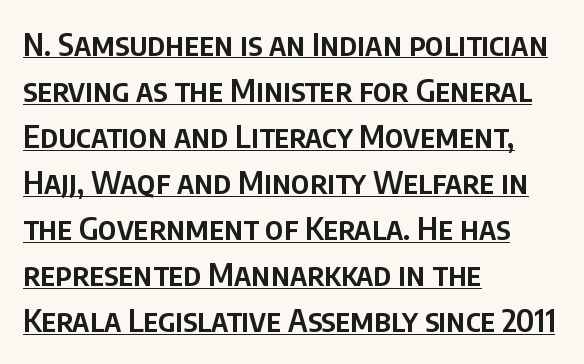
This sample is left-justified, so line endings fall wherever the words run out. The lettering holds an erect, upright posture throughout. Honestly, the row spacing looks completely unremarkable. Underline: present. A typesetter would call this zero additional tracking.
